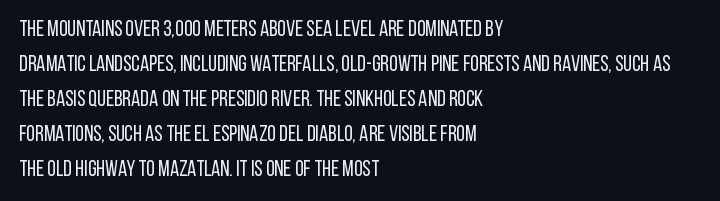
The image shows 22 px text type, upright; set left-aligned, normal line spacing (1.59x), normal letter spacing, not underlined.
